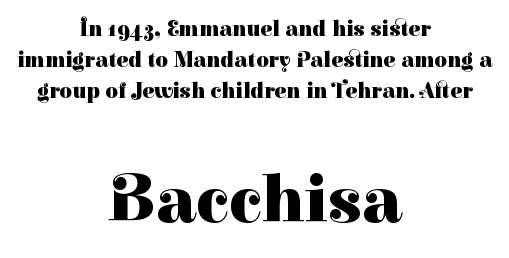
The image shows 67 px heavy serif type, upright; set centered, normal line spacing (1.42x), normal letter spacing, not underlined; the second (bottom) block is 3.05x larger; high stroke contrast and a medium x-height.
